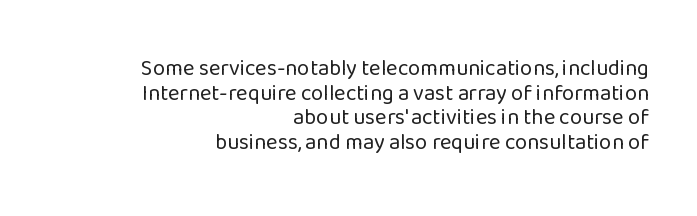
{"italic": "no", "bold": "no", "underline": "no", "align": "right", "line_spacing": "tight", "line_spacing_ratio": 1.12, "letter_spacing": "normal", "letter_spacing_em": 0.0, "glyph_px": 22}
